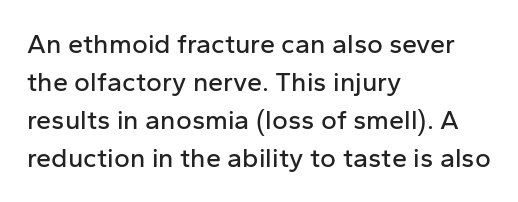
Every stem runs plumb, perpendicular to the baseline. No extra tracking has been applied to these lines. Students, observe: this is what conventionally led text looks like. The rendering anchors every line to the left-hand side. Just letters on the line, the space beneath them empty.
